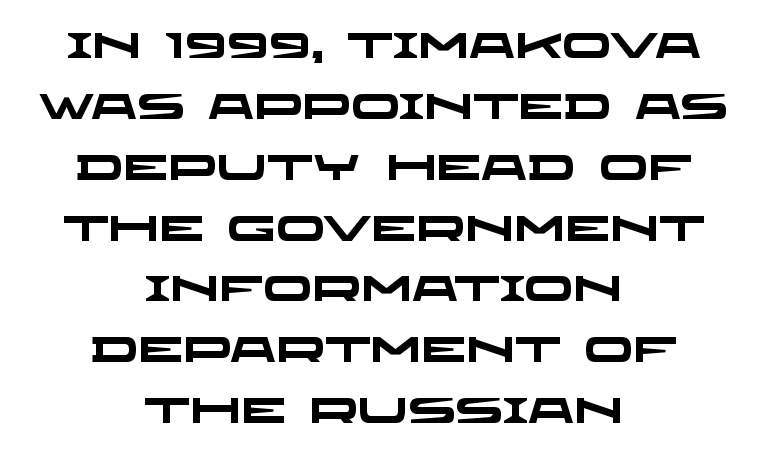
Q: Is the text bold? A: Yes.
Q: Is the typeface a serif or a sans-serif typeface? A: Sans-serif.
Q: Is the text underlined? A: No.
Q: How is the paragraph aligned? A: Centered.
Q: Is the spacing between letters normal or unusually wide? A: Normal.
Q: Is the spacing between lines tight, normal or loose? A: Normal.
Q: Width (condensed, normal, or wide)? A: Wide.
Q: Stroke contrast? A: Low.
Q: x-height? A: Large.
Q: Monospaced? A: No.
